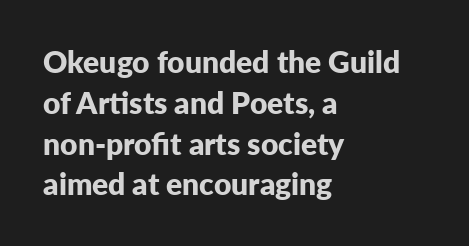
{"serif": "no", "italic": "no", "bold": "yes", "weight": "bold", "width": "normal", "stroke_contrast": "low", "x_height": "medium", "monospaced": "no", "underline": "no", "align": "left", "line_spacing": "normal", "line_spacing_ratio": 1.36, "letter_spacing": "normal", "letter_spacing_em": 0.0, "glyph_px": 30}
